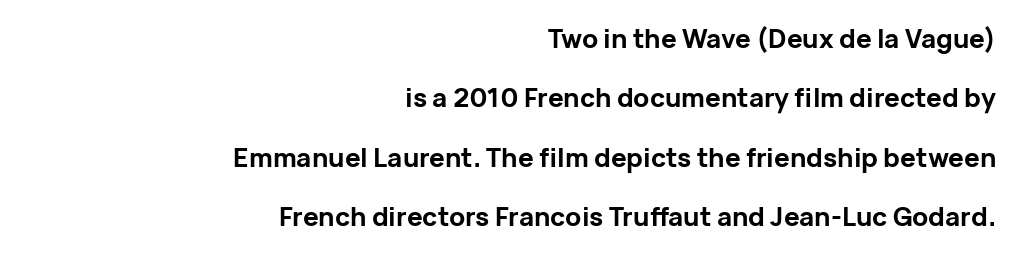
Q: Is the text bold? A: Yes.
Q: Is the text italic (slanted)? A: No, it is upright.
Q: Is the text underlined? A: No.
Q: How is the paragraph aligned? A: Right-aligned.
Q: Is the spacing between letters normal or unusually wide? A: Normal.
Q: Is the spacing between lines tight, normal or loose? A: Loose.
